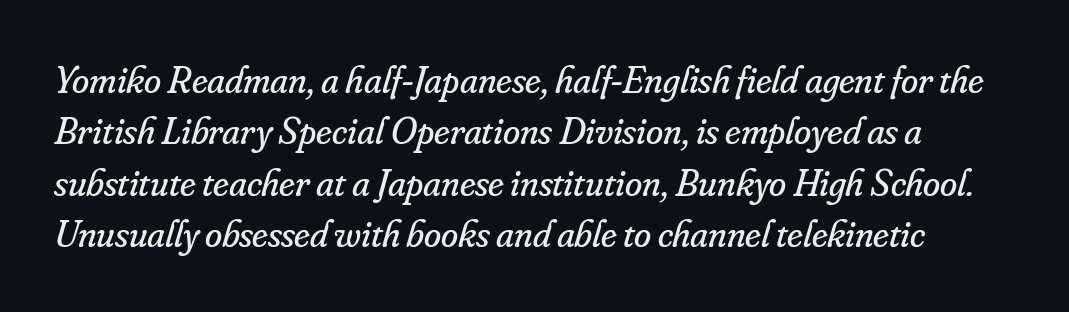
The rendering keeps characters at their native spacing. Observe the serifs anchoring each vertical stroke in this sample. Summary of weight: not heavy and not bold. No word sits above an underline. Character widths vary here, with narrow letters taking less room than wide ones. The glyphs look as if they've been sheared to an angle.
